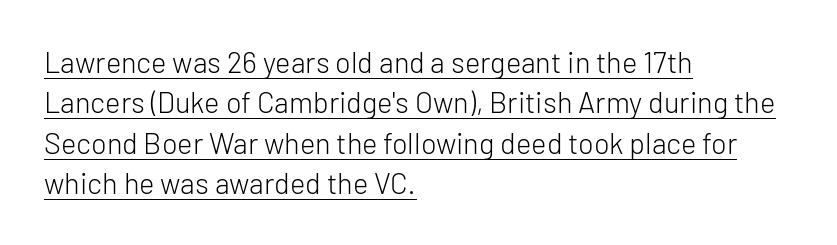
Q: Is the text bold? A: No.
Q: Is the text italic (slanted)? A: No, it is upright.
Q: Is the typeface a serif or a sans-serif typeface? A: Sans-serif.
Q: Is the text underlined? A: Yes.
Q: How is the paragraph aligned? A: Left-aligned.
Q: Is the spacing between letters normal or unusually wide? A: Normal.
Q: Is the spacing between lines tight, normal or loose? A: Normal.
Q: Width (condensed, normal, or wide)? A: Normal.
Q: Stroke contrast? A: Low.
Q: x-height? A: Medium.
Q: Monospaced? A: No.
